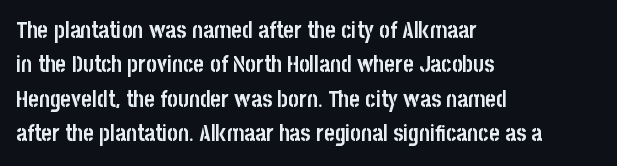
Is the letter spacing exaggerated? No — it looks like the ordinary default. Reading down the block, your eye returns to a fixed left position each line. Heavy-handed strokes throughout: this text is bold. Just letters on the line, the space beneath them empty. Baseline-to-baseline distance is the conventional proportion of letter height. A roman cut, with each character standing at attention.
